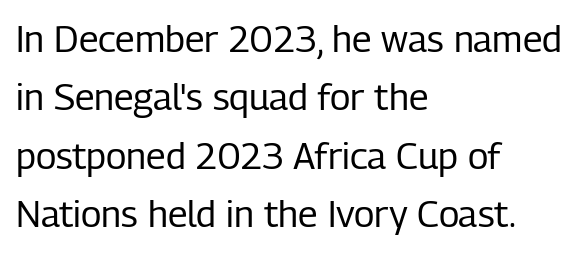
Q: Is the text bold? A: No.
Q: Is the text italic (slanted)? A: No, it is upright.
Q: Is the typeface a serif or a sans-serif typeface? A: Sans-serif.
Q: Is the text underlined? A: No.
Q: How is the paragraph aligned? A: Left-aligned.
Q: Is the spacing between letters normal or unusually wide? A: Normal.
Q: Is the spacing between lines tight, normal or loose? A: Normal.
Q: Width (condensed, normal, or wide)? A: Condensed.
Q: Stroke contrast? A: Low.
Q: x-height? A: Medium.
Q: Monospaced? A: No.
